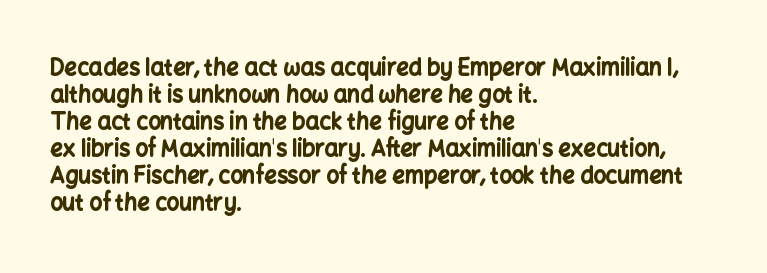
The setting favours the left margin, as ordinary paragraphs usually do. The strip under each line holds only bare page. Every letter is thick-stroked: bold, no question. In terms of posture, this sample is upright. Is the letter spacing exaggerated? No — it looks like the ordinary default.
